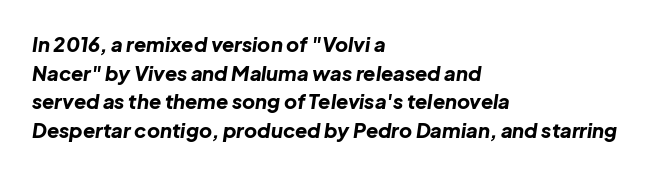
The image shows 20 px bold type, italic (leaning right); set left-aligned, normal line spacing (1.43x), normal letter spacing, not underlined.
